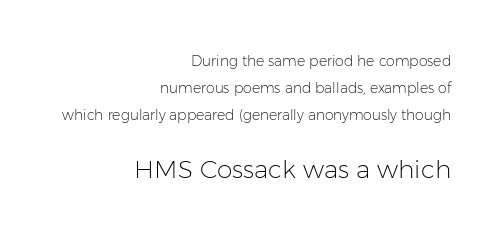
The image shows 25 px text type, upright; set right-aligned, loose line spacing (1.93x), normal letter spacing, not underlined; the second (bottom) block is 1.79x larger.
